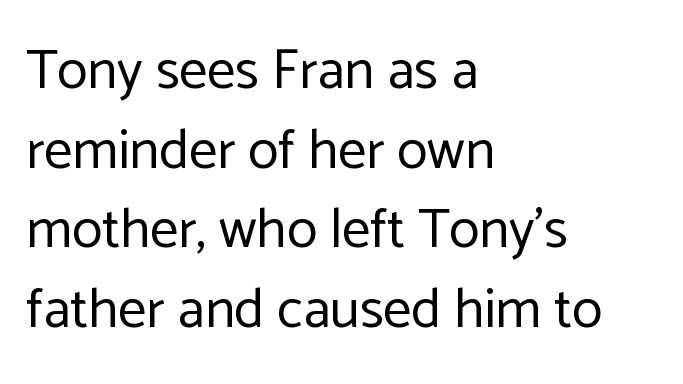
This rendering leaves character spacing at its baseline value. One glance says typical: line gaps are just what's usual. The font sits on the lighter half of the weight spectrum, regular included. The passage shown is typed in a proportional face where columns would drift. The lettering stays uniformly vertical, giving the passage a roman look.
